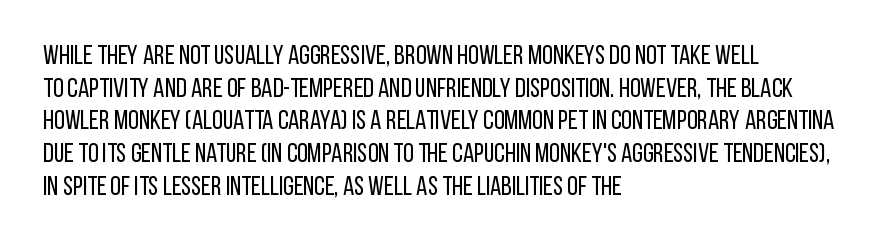
What stands out about the letter spacing? Nothing — it is the standard amount. This is not heavy type; no bold has been used. Just letters on the line, the space beneath them empty. Notice how the stems are strictly vertical — no italics here. This rendering uses left alignment, leaving the right contour irregular.
